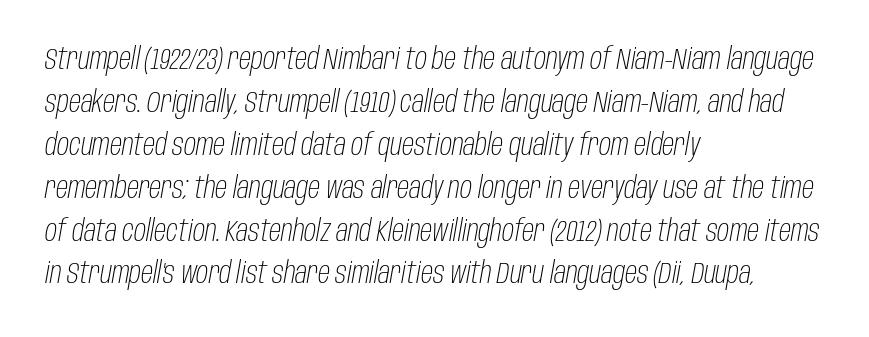
{"italic": "yes", "lean": "right", "slant_degrees": 10, "bold": "no", "weight": "light", "width": "condensed", "stroke_contrast": "low", "x_height": "large", "monospaced": "no", "underline": "no", "align": "left", "line_spacing": "normal", "line_spacing_ratio": 1.43, "letter_spacing": "normal", "letter_spacing_em": 0.0, "glyph_px": 30}
